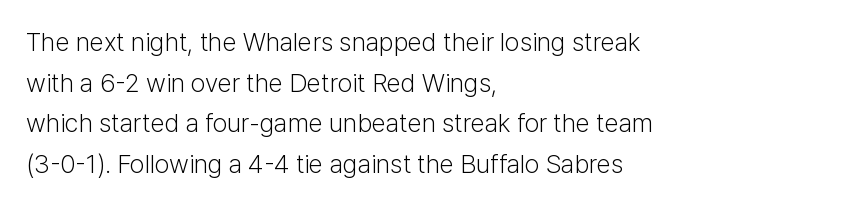
The zone under the glyphs is completely vacant. Letters have the restrained weight of plain body copy at most. Line beginnings align vertically; line endings do not. The gaps between neighbouring characters are ordinary and unremarkable.
